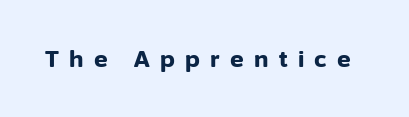
The image shows 23 px bold type, upright; set unusually wide letter spacing (+0.45 em), not underlined.
